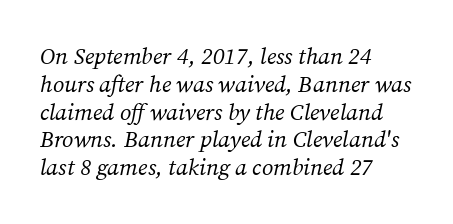
Alignment: flush left. The glyphs are unaccompanied by any horizontal stroke below them. Vertical stems look standard width or narrower in stroke. Quick note: italic. Compared with typical body copy, the letter spacing here is the same.
